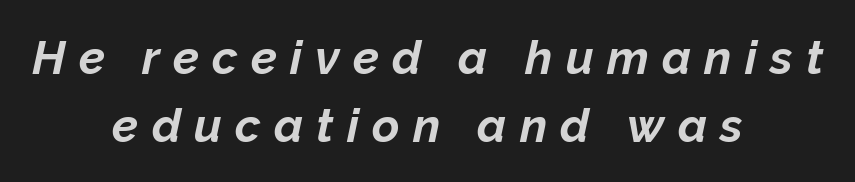
The face used here is proportionally spaced, like ordinary book or web type. Leftover space on each line is divided equally before and after the words. Look at the stroke-to-counter ratio: heavy, a bold. Has an underline been added? It has not. Vertical spacing — default.
